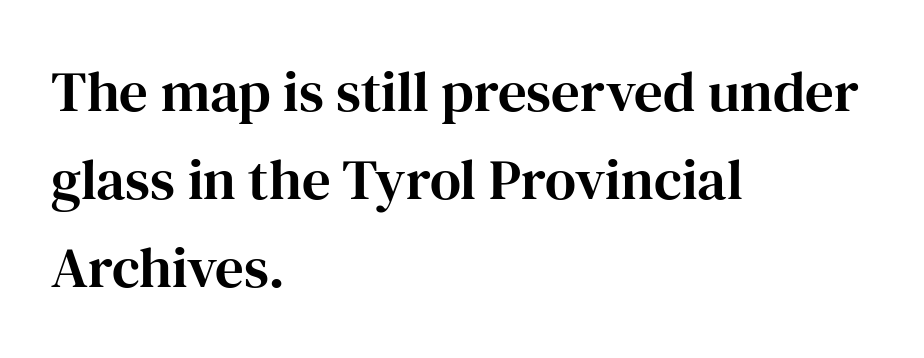
Q: Is the text italic (slanted)? A: No, it is upright.
Q: Is the typeface a serif or a sans-serif typeface? A: Serif.
Q: Is the text underlined? A: No.
Q: How is the paragraph aligned? A: Left-aligned.
Q: Is the spacing between letters normal or unusually wide? A: Normal.
Q: Is the spacing between lines tight, normal or loose? A: Normal.
Q: Width (condensed, normal, or wide)? A: Normal.
Q: Stroke contrast? A: High.
Q: x-height? A: Medium.
Q: Monospaced? A: No.
